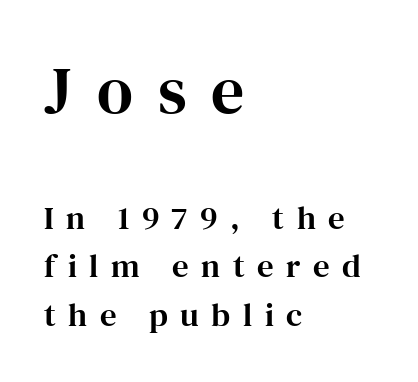
Loose tracking; the words dissolve into strings of separated letters. Style check: upright. Think of a printed novel: that variable character pitch is what you see here. You get the large type first, then a drop to smaller type. Check where the strokes stop: tiny serifs finish them off.
